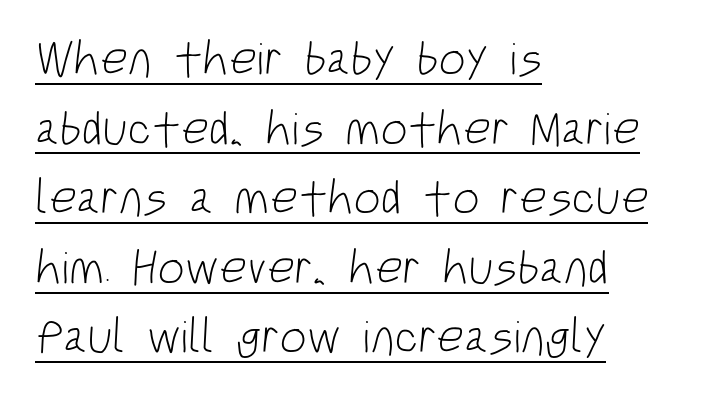
The image shows 48 px light, condensed sans-serif type; set left-aligned, normal line spacing (1.45x), normal letter spacing, underlined; low stroke contrast and a large x-height.
